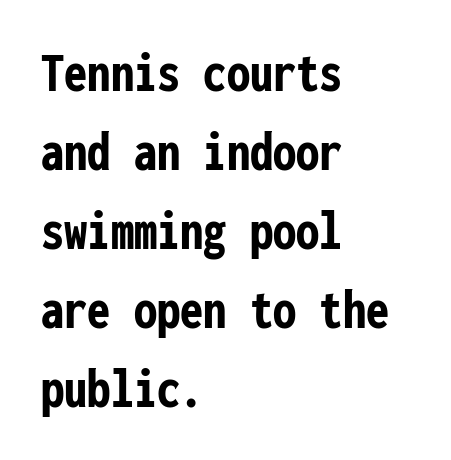
The image shows 58 px semibold, condensed sans-serif type, upright, monospaced; set left-aligned, normal line spacing (1.36x), normal letter spacing, not underlined; low stroke contrast and a medium x-height.
